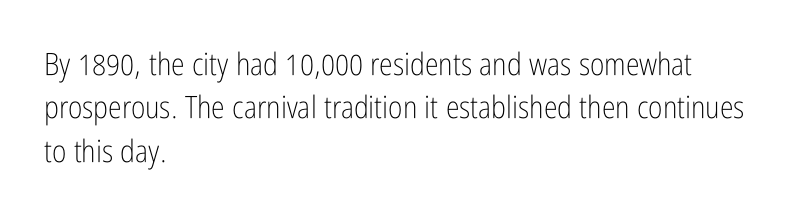
Q: Is the text bold? A: No.
Q: Is the text italic (slanted)? A: No, it is upright.
Q: Is the typeface a serif or a sans-serif typeface? A: Sans-serif.
Q: Is the text underlined? A: No.
Q: How is the paragraph aligned? A: Left-aligned.
Q: Is the spacing between letters normal or unusually wide? A: Normal.
Q: Is the spacing between lines tight, normal or loose? A: Normal.
Q: Width (condensed, normal, or wide)? A: Condensed.
Q: Stroke contrast? A: Low.
Q: x-height? A: Medium.
Q: Monospaced? A: No.
